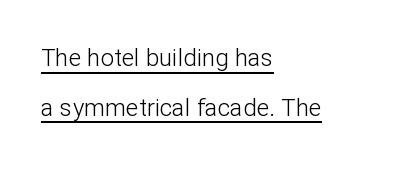
The passage shown stacks its lines with a broad gap. Inter-character spacing is left at the font's built-in metrics. Casual observation: everything's shoved over to the left. Stems here are at most as thick as an everyday book face. Looks like someone drew a line under every word here.
